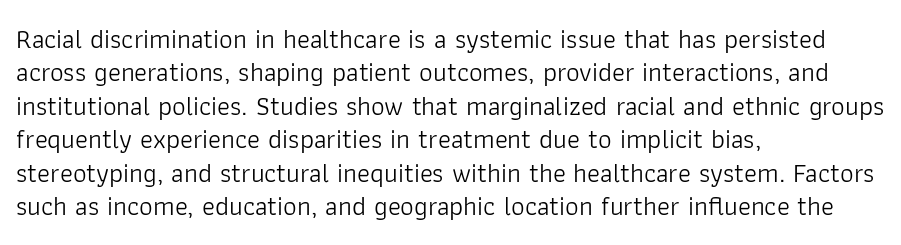
Q: Is the text bold? A: No.
Q: Is the text italic (slanted)? A: No, it is upright.
Q: Is the text underlined? A: No.
Q: How is the paragraph aligned? A: Left-aligned.
Q: Is the spacing between letters normal or unusually wide? A: Normal.
